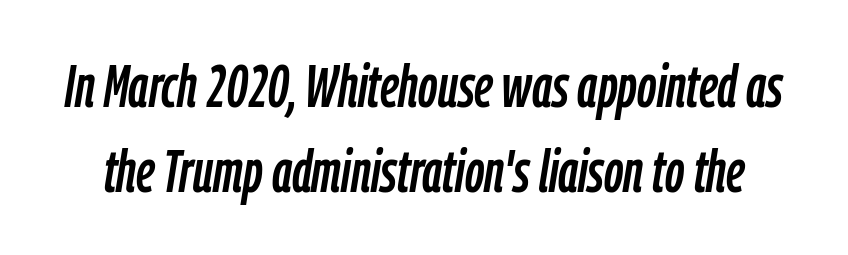
Q: Is the text italic (slanted)? A: Yes, it leans right by about 9 degrees.
Q: Is the text underlined? A: No.
Q: Is the spacing between letters normal or unusually wide? A: Normal.
Q: Is the spacing between lines tight, normal or loose? A: Normal.
Q: Width (condensed, normal, or wide)? A: Condensed.
Q: Stroke contrast? A: Low.
Q: x-height? A: Medium.
Q: Monospaced? A: No.
